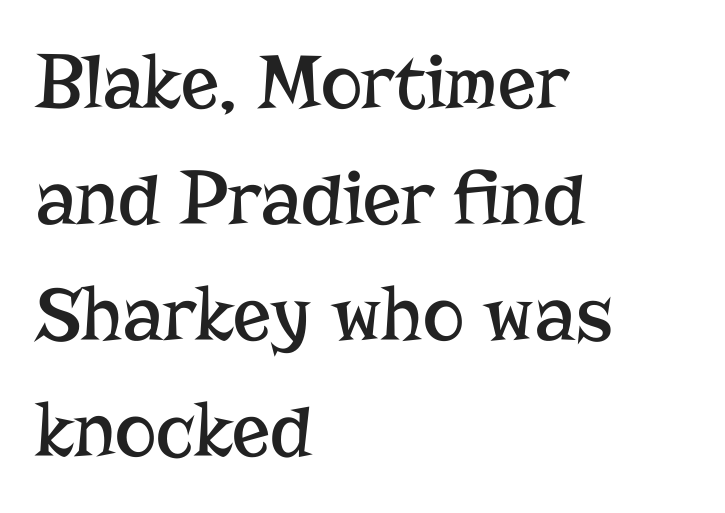
Ascenders rise straight up at ninety degrees. The line texture is even and compact thanks to regular tracking. Character widths vary here, with narrow letters taking less room than wide ones. Rows of type keep a routine distance in the vertical direction. A quiet, ordinary-to-light weight characterises the typeface. Short and long lines alike share a common starting point at left.
